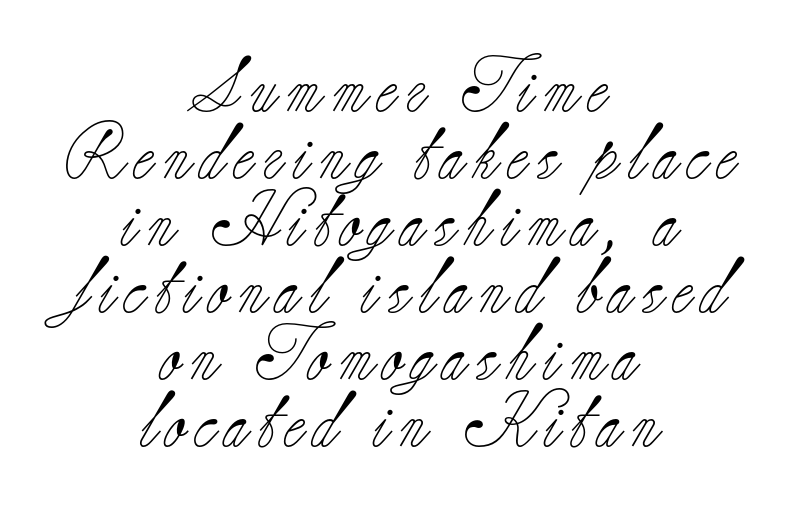
The image shows 55 px light serif type; set centered, line spacing 1.22x, not underlined; low stroke contrast and a small x-height.
